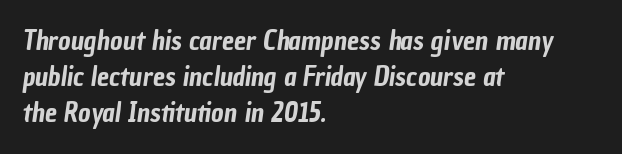
Q: Is the text underlined? A: No.
Q: How is the paragraph aligned? A: Left-aligned.
Q: Is the spacing between letters normal or unusually wide? A: Normal.
Q: Is the spacing between lines tight, normal or loose? A: Normal.
